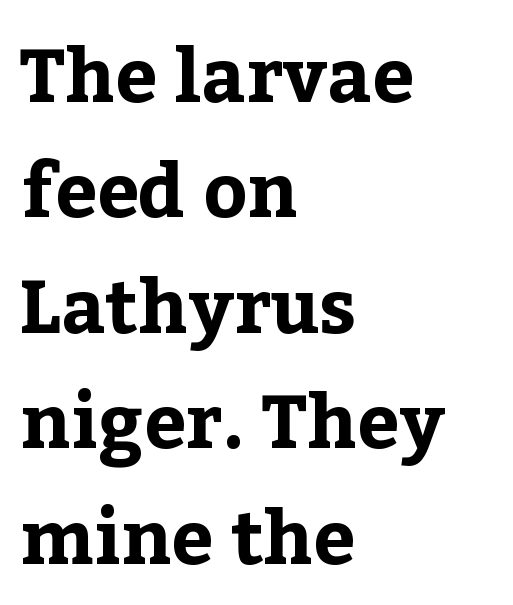
Q: Is the text bold? A: Yes.
Q: Is the text italic (slanted)? A: No, it is upright.
Q: Is the typeface a serif or a sans-serif typeface? A: Serif.
Q: Is the text underlined? A: No.
Q: How is the paragraph aligned? A: Left-aligned.
Q: Is the spacing between letters normal or unusually wide? A: Normal.
Q: Is the spacing between lines tight, normal or loose? A: Normal.
Q: Width (condensed, normal, or wide)? A: Normal.
Q: Stroke contrast? A: Low.
Q: x-height? A: Medium.
Q: Monospaced? A: No.
